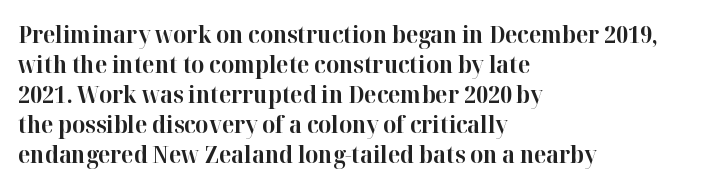
The image shows 23 px bold type, upright; set left-aligned, normal line spacing (1.3x), normal letter spacing, not underlined.
